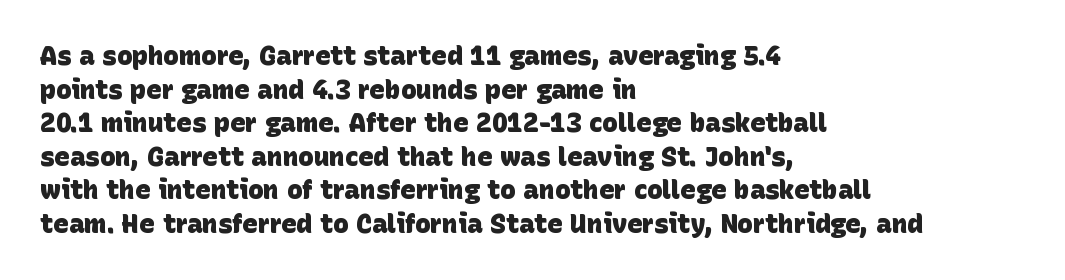
The image shows 26 px bold type; set left-aligned, normal line spacing (1.29x), normal letter spacing, not underlined.
